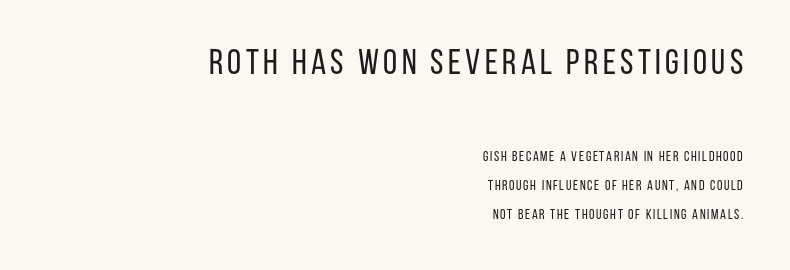
The font is comparable to plain body text, perhaps lighter. A typesetter would call this proportional, since set widths differ per character. A great deal of white space separates one row of letters from the next. The foot of each line stays bare and open.
